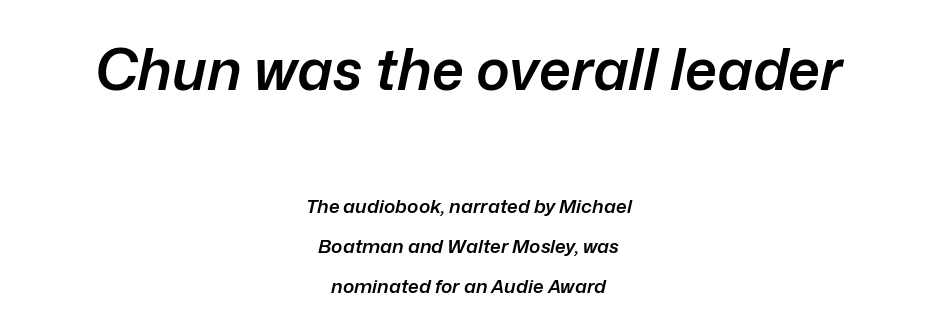
Q: Is the text bold? A: Semi-bold.
Q: Is the text italic (slanted)? A: Yes, it leans right by about 12 degrees.
Q: Is the text underlined? A: No.
Q: How is the paragraph aligned? A: Centered.
Q: Is the spacing between letters normal or unusually wide? A: Normal.
Q: Is the spacing between lines tight, normal or loose? A: Loose.
Q: Which block of text is set in a larger size, the first (top) or the second (bottom)? A: The first (top) one.
Q: Width (condensed, normal, or wide)? A: Normal.
Q: Stroke contrast? A: Low.
Q: x-height? A: Medium.
Q: Monospaced? A: No.
